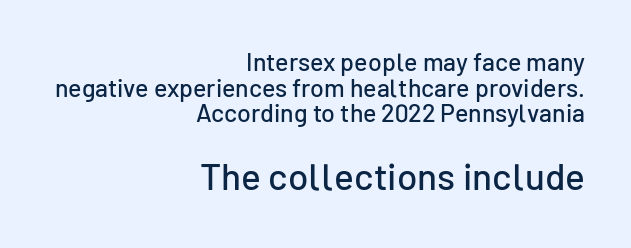
{"serif": "no", "italic": "no", "width": "normal", "stroke_contrast": "low", "x_height": "medium", "monospaced": "no", "underline": "no", "align": "right", "line_spacing": "tight", "line_spacing_ratio": 1.03, "letter_spacing": "normal", "letter_spacing_em": 0.0, "larger_block": "second", "size_ratio": 1.48, "glyph_px": 37}
